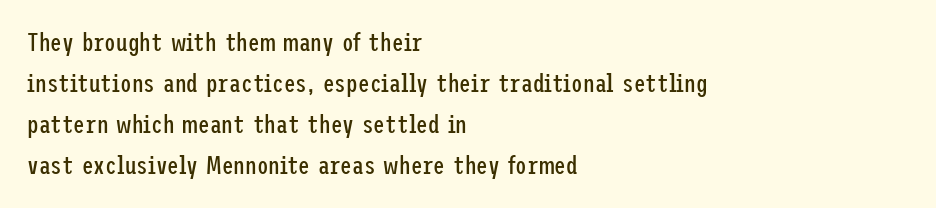
The image shows 26 px text type, upright; set left-aligned, normal line spacing (1.58x), normal letter spacing, not underlined.
